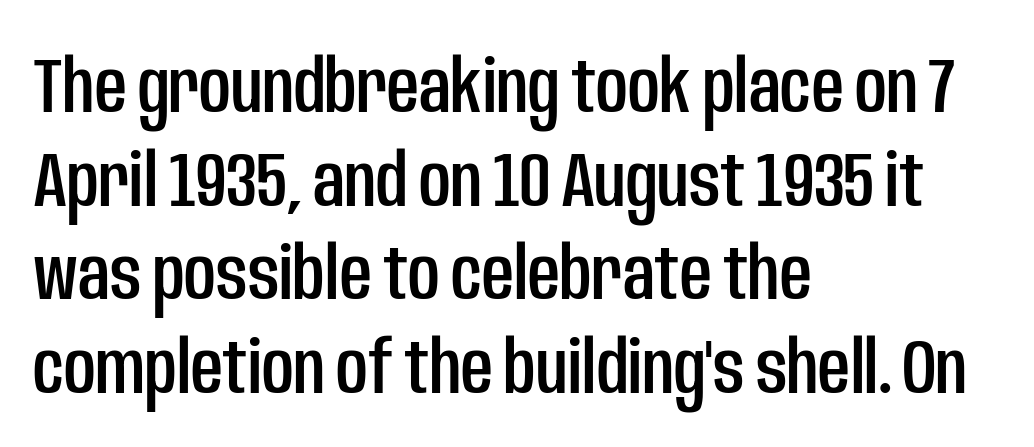
{"serif": "no", "italic": "no", "width": "condensed", "stroke_contrast": "low", "x_height": "large", "monospaced": "no", "underline": "no", "align": "left", "line_spacing_ratio": 1.2, "letter_spacing": "normal", "letter_spacing_em": 0.0, "glyph_px": 78}
